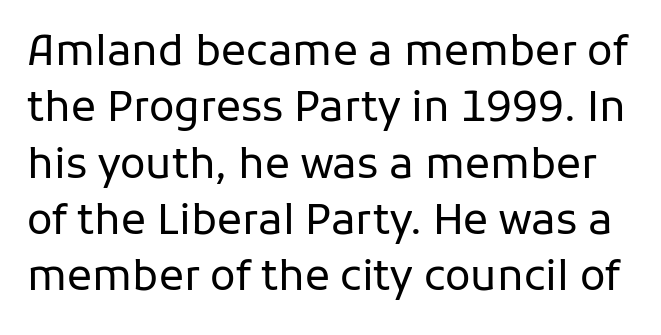
The image shows 42 px regular-weight sans-serif type, upright; set normal line spacing (1.34x), normal letter spacing, not underlined; low stroke contrast and a medium x-height.
